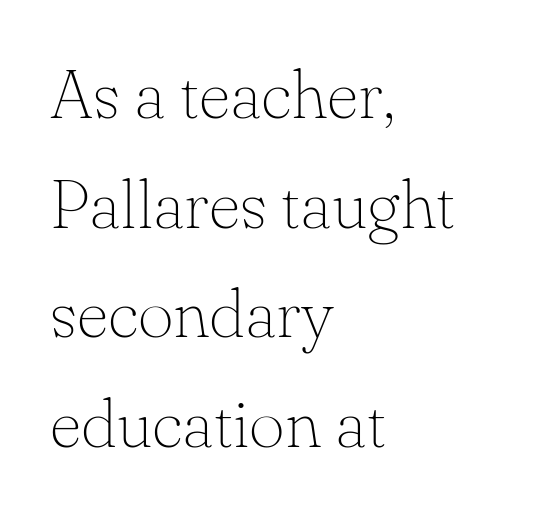
The image shows 69 px thin serif type, upright; set left-aligned, normal line spacing (1.59x), normal letter spacing, not underlined; low stroke contrast and a small x-height.
